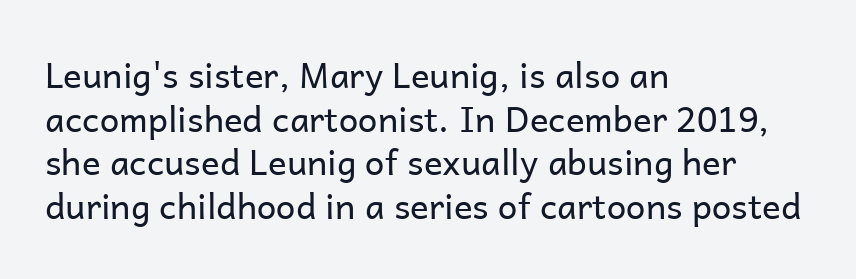
{"serif": "no", "italic": "no", "bold": "no", "weight": "regular", "width": "normal", "stroke_contrast": "low", "x_height": "medium", "monospaced": "no", "underline": "no", "align": "left", "line_spacing": "normal", "line_spacing_ratio": 1.25, "letter_spacing": "normal", "letter_spacing_em": 0.0, "glyph_px": 35}
